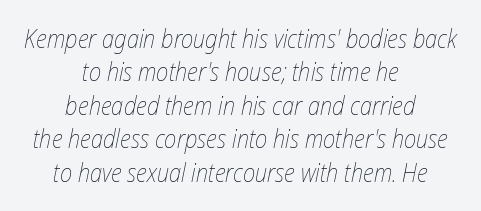
Q: Is the text bold? A: No.
Q: Is the text italic (slanted)? A: Yes, it leans right by about 12 degrees.
Q: Is the text underlined? A: No.
Q: How is the paragraph aligned? A: Centered.
Q: Is the spacing between letters normal or unusually wide? A: Normal.
Q: Is the spacing between lines tight, normal or loose? A: Normal.
